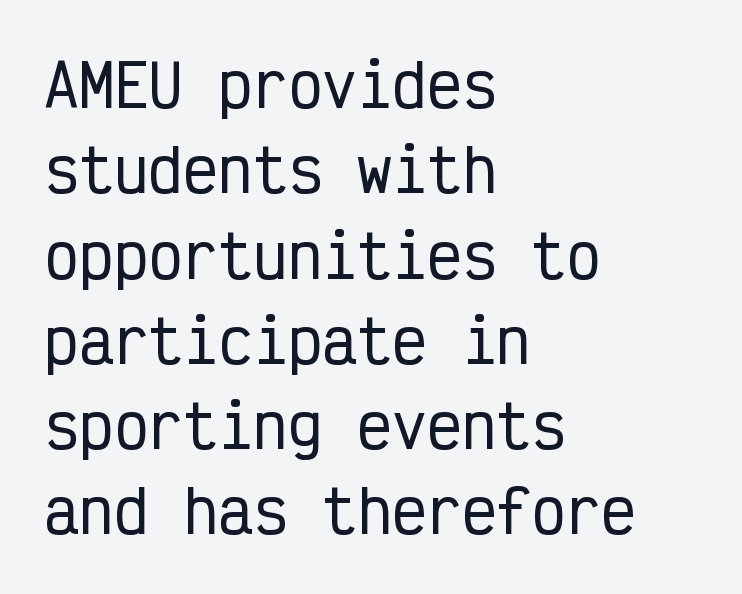
The image shows 58 px condensed sans-serif type, upright, monospaced; set left-aligned, normal line spacing (1.47x), normal letter spacing, not underlined; low stroke contrast and a medium x-height.
